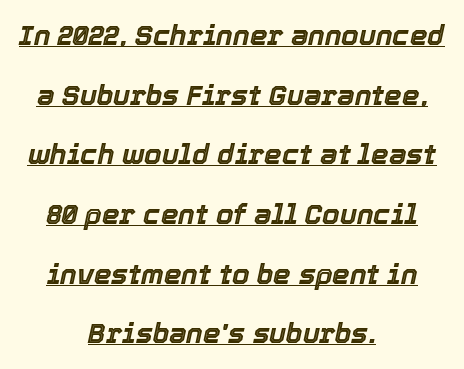
Q: Is the text italic (slanted)? A: Yes, it leans right by about 12 degrees.
Q: Is the text underlined? A: Yes.
Q: How is the paragraph aligned? A: Centered.
Q: Is the spacing between letters normal or unusually wide? A: Normal.
Q: Is the spacing between lines tight, normal or loose? A: Loose.
Q: Width (condensed, normal, or wide)? A: Normal.
Q: x-height? A: Medium.
Q: Monospaced? A: No.
